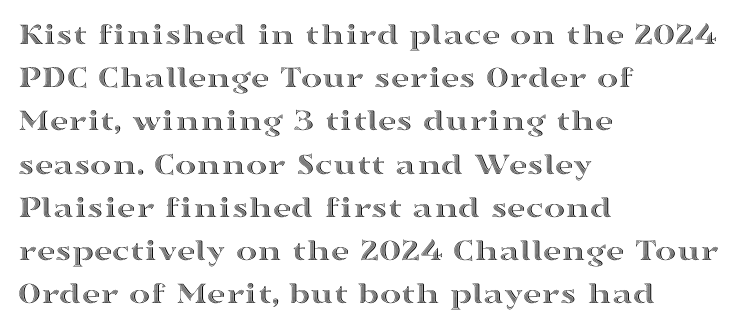
Q: Is the text italic (slanted)? A: No, it is upright.
Q: Is the text underlined? A: No.
Q: How is the paragraph aligned? A: Left-aligned.
Q: Is the spacing between letters normal or unusually wide? A: Normal.
Q: Is the spacing between lines tight, normal or loose? A: Normal.
Q: Width (condensed, normal, or wide)? A: Wide.
Q: x-height? A: Medium.
Q: Monospaced? A: No.
